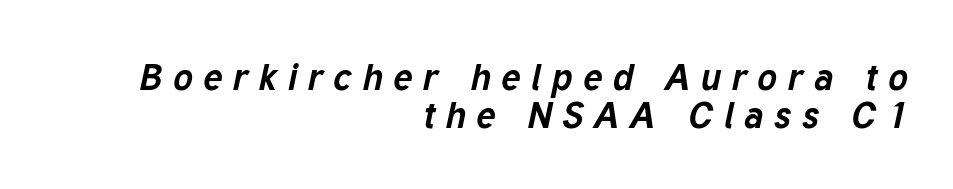
Line spacing here is tight. Here the designer chose a conventional face with non-uniform glyph widths. Italic: yes, the glyphs are oblique. Any mark beneath the type? The region is blank. The face used here has the dense, thick strokes of a bold. The horizontal fit of the characters is loose and conspicuously gappy.
